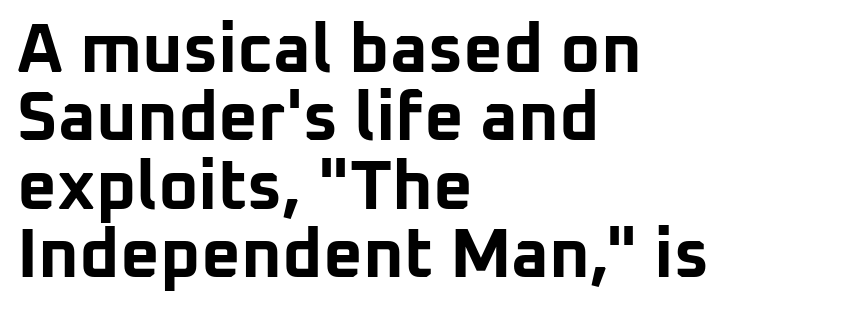
{"serif": "no", "italic": "no", "bold": "yes", "weight": "bold", "width": "normal", "stroke_contrast": "low", "x_height": "medium", "monospaced": "no", "underline": "no", "align": "left", "line_spacing": "tight", "line_spacing_ratio": 0.99, "letter_spacing": "normal", "letter_spacing_em": 0.0, "glyph_px": 69}
